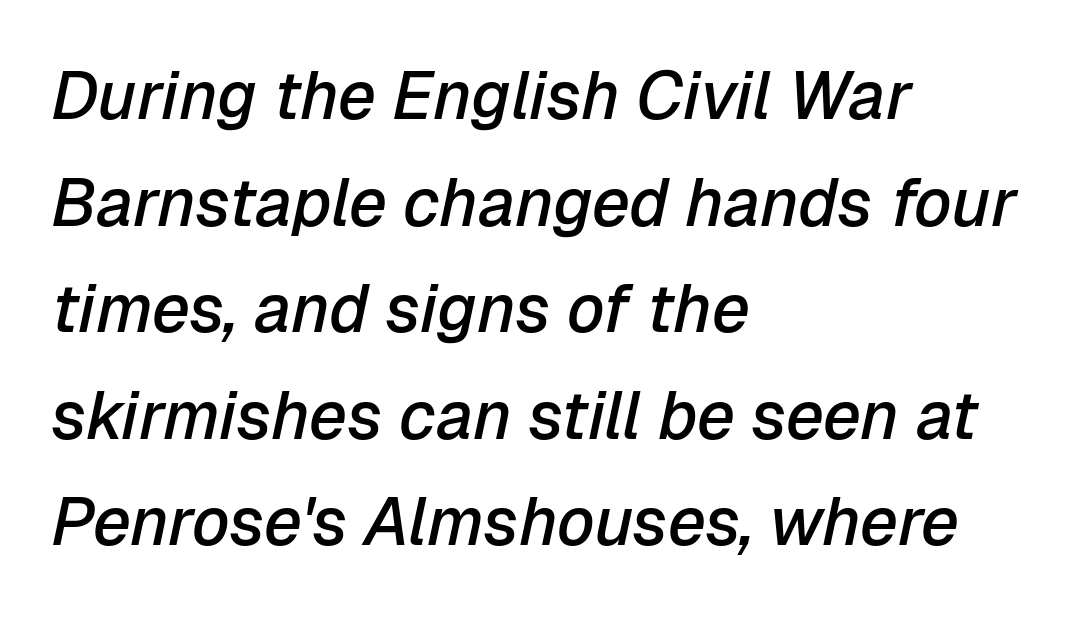
No extra tracking has been applied to these lines. Posture: slanted. Evenly set lines give the paragraph a standard silhouette. I'd describe the lettering as semibold — firm but not a full bold.
